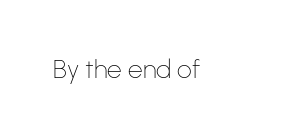
Q: Is the text bold? A: No.
Q: Is the text italic (slanted)? A: No, it is upright.
Q: Is the text underlined? A: No.
Q: Is the spacing between letters normal or unusually wide? A: Normal.
